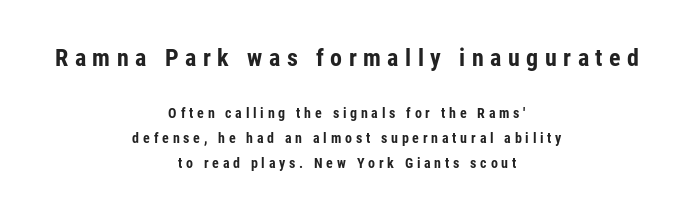
Q: Is the text bold? A: Yes.
Q: Is the text italic (slanted)? A: No, it is upright.
Q: Is the text underlined? A: No.
Q: How is the paragraph aligned? A: Centered.
Q: Is the spacing between letters normal or unusually wide? A: Unusually wide.
Q: Which block of text is set in a larger size, the first (top) or the second (bottom)? A: The first (top) one.
